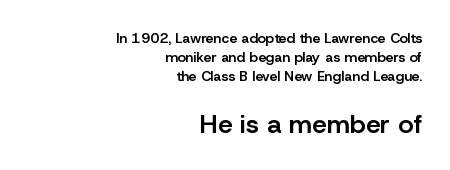
The image shows 26 px text type, upright; set right-aligned, normal line spacing (1.36x), normal letter spacing, not underlined; the second (bottom) block is 1.86x larger.
